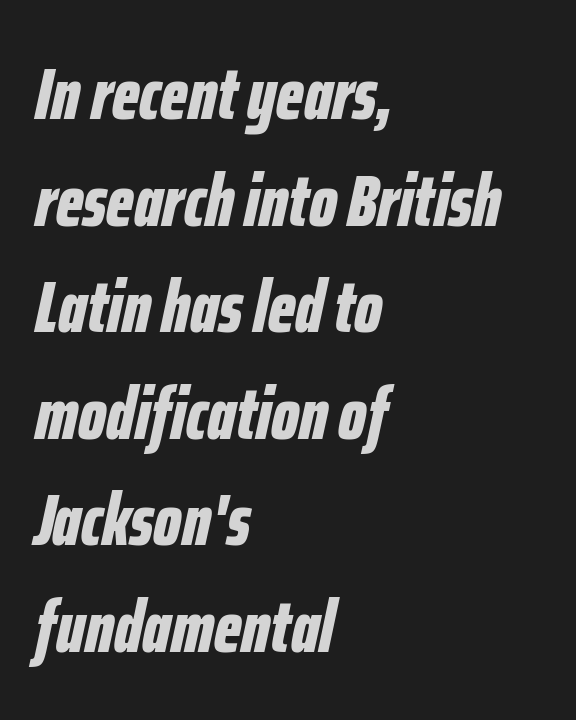
The image shows 74 px bold, condensed type, italic (leaning right); set left-aligned, normal line spacing (1.44x), normal letter spacing, not underlined; low stroke contrast and a medium x-height.
